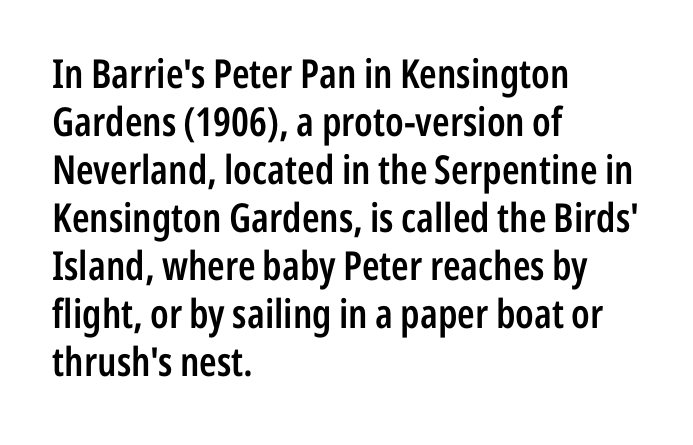
Q: Is the text bold? A: Semi-bold.
Q: Is the text italic (slanted)? A: No, it is upright.
Q: Is the typeface a serif or a sans-serif typeface? A: Sans-serif.
Q: Is the text underlined? A: No.
Q: How is the paragraph aligned? A: Left-aligned.
Q: Is the spacing between letters normal or unusually wide? A: Normal.
Q: Width (condensed, normal, or wide)? A: Condensed.
Q: Stroke contrast? A: Low.
Q: x-height? A: Medium.
Q: Monospaced? A: No.
